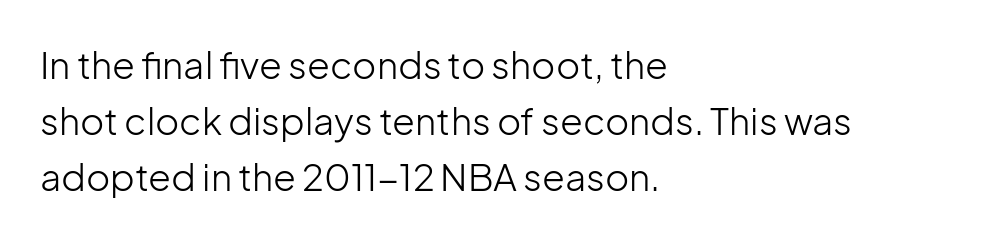
Every row of glyphs begins at an identical x-position on the left. Posture: vertical. Think of a printed novel: that variable character pitch is what you see here. The weight would be labelled regular, book, light, or lighter still.
